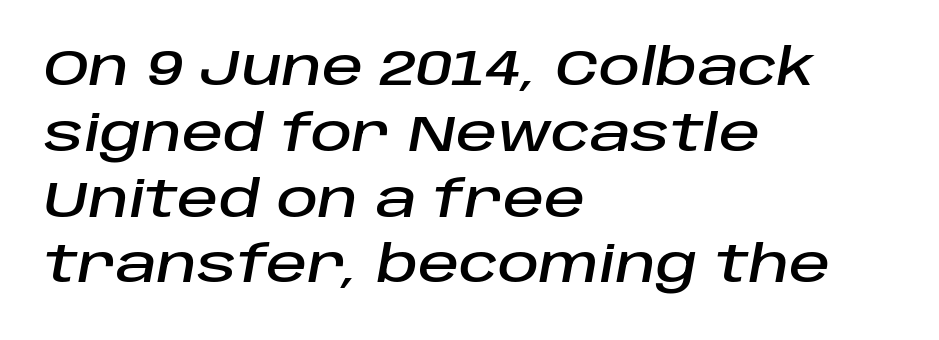
The image shows 51 px text type, italic (leaning right); set left-aligned, normal line spacing (1.29x), normal letter spacing, not underlined; low stroke contrast and a large x-height.
